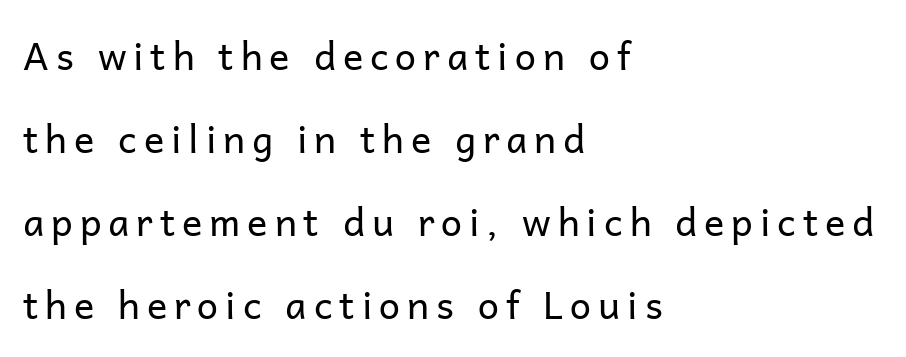
{"serif": "no", "italic": "no", "bold": "no", "weight": "regular", "width": "normal", "stroke_contrast": "low", "x_height": "medium", "monospaced": "no", "underline": "no", "align": "left", "line_spacing": "loose", "line_spacing_ratio": 2.18, "glyph_px": 38}
